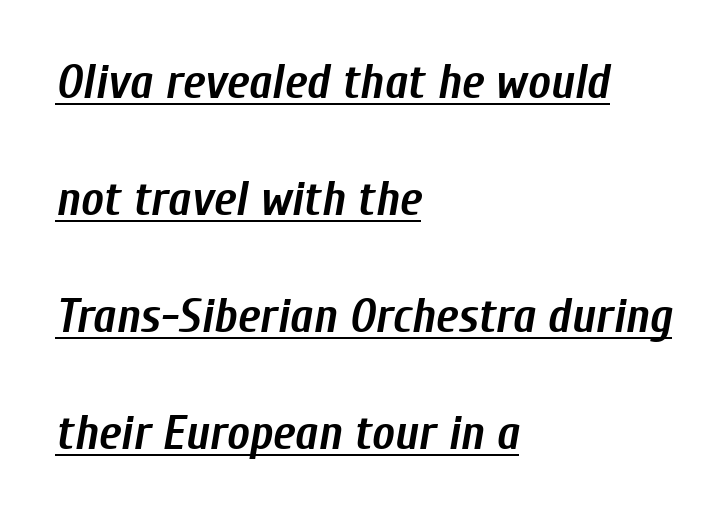
{"italic": "yes", "lean": "right", "slant_degrees": 10, "bold": "yes", "weight": "semibold", "width": "condensed", "stroke_contrast": "low", "x_height": "medium", "monospaced": "no", "underline": "yes", "align": "left", "line_spacing": "loose", "line_spacing_ratio": 2.44, "letter_spacing": "normal", "letter_spacing_em": 0.0, "glyph_px": 48}
